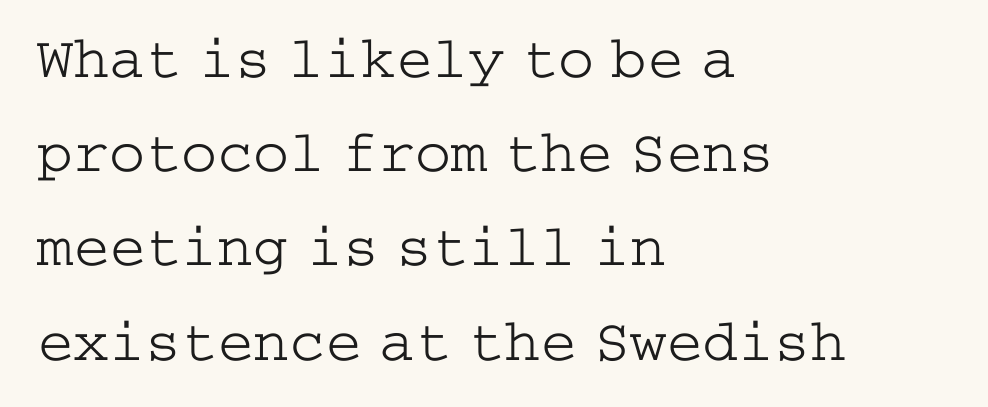
{"serif": "yes", "italic": "no", "bold": "no", "weight": "light", "width": "wide", "stroke_contrast": "low", "x_height": "medium", "underline": "no", "align": "left", "line_spacing": "normal", "line_spacing_ratio": 1.57, "letter_spacing": "normal", "letter_spacing_em": 0.0, "glyph_px": 60}
